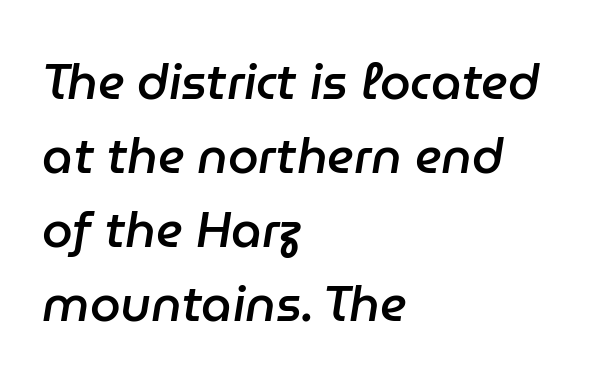
The image shows 49 px semibold type, italic (leaning right); set left-aligned, normal line spacing (1.51x), normal letter spacing, not underlined; low stroke contrast and a medium x-height.
